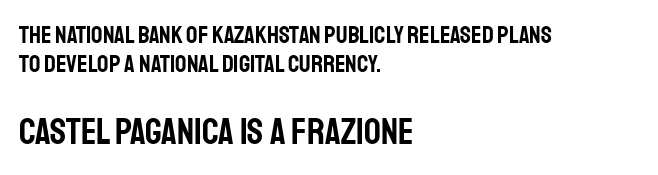
{"serif": "no", "italic": "no", "width": "condensed", "stroke_contrast": "low", "x_height": "large", "monospaced": "no", "underline": "no", "align": "left", "line_spacing_ratio": 1.18, "letter_spacing": "normal", "letter_spacing_em": 0.0, "larger_block": "second", "size_ratio": 1.48, "glyph_px": 37}
